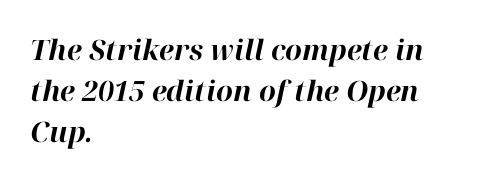
Q: Is the text bold? A: Yes.
Q: Is the text italic (slanted)? A: Yes, it leans right by about 12 degrees.
Q: Is the text underlined? A: No.
Q: How is the paragraph aligned? A: Left-aligned.
Q: Is the spacing between letters normal or unusually wide? A: Normal.
Q: Is the spacing between lines tight, normal or loose? A: Normal.
Q: Width (condensed, normal, or wide)? A: Normal.
Q: Stroke contrast? A: High.
Q: x-height? A: Medium.
Q: Monospaced? A: No.
